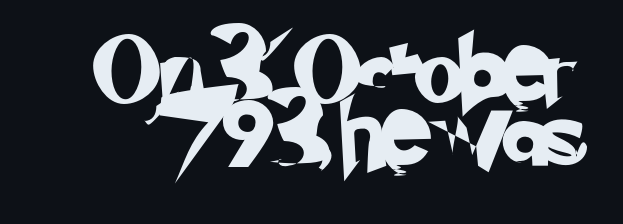
The image shows 66 px sans-serif type; set tight line spacing (0.97x), normal letter spacing, not underlined; low stroke contrast and a small x-height.
